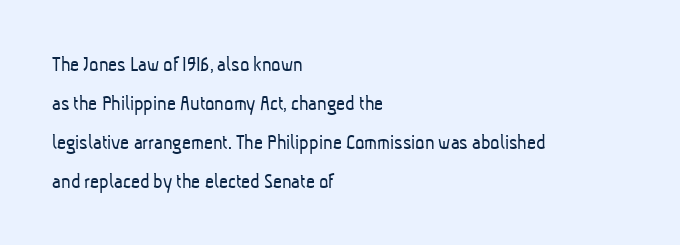
The image shows 22 px text type; set left-aligned, line spacing 1.77x, normal letter spacing, not underlined.
